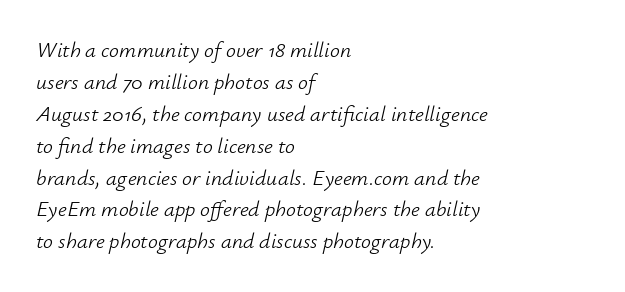
No extra ink here — the face is not bold. Nobody touched the tracking dial on this one. A normal amount of white space separates one row of letters from the next. The paragraph shown leans on its left margin. Lines of text with bare space underneath. In terms of posture, this sample is oblique.
